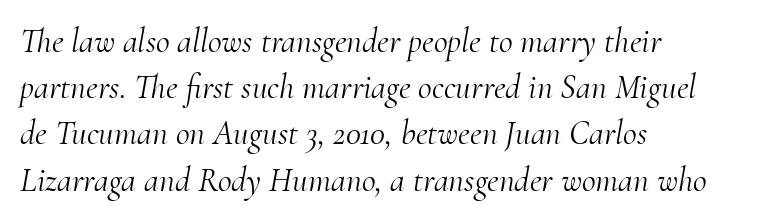
The image shows 34 px light serif type, italic (leaning right); set left-aligned, normal line spacing (1.36x), normal letter spacing, not underlined; medium stroke contrast and a small x-height.
